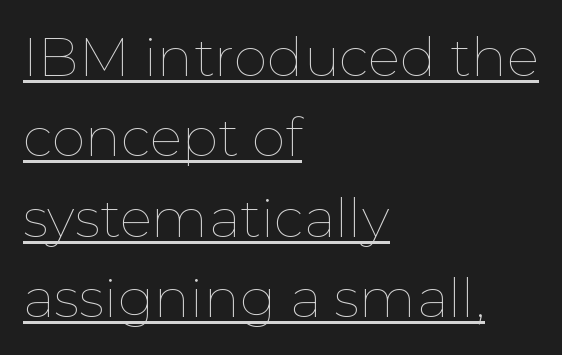
Notice how a bar underscores the lettering throughout. Evenly set lines give the paragraph a standard silhouette. A classic flush-left, rag-right setting is used for this passage. The typeface has the unassuming heft of standard copy or less. Compared with typical body copy, the letter spacing here is the same.
